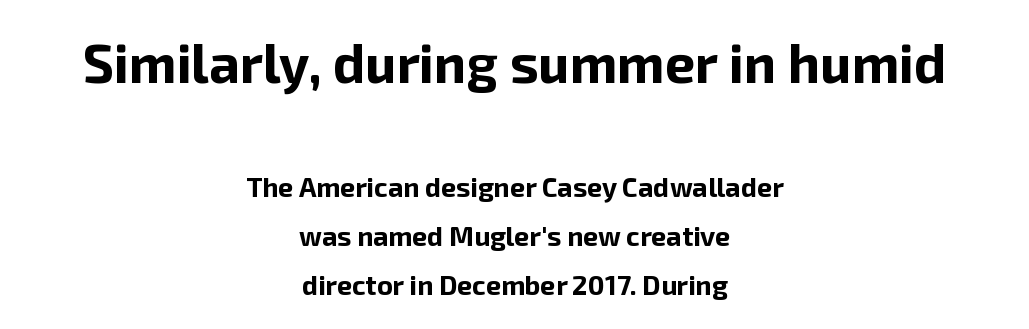
The image shows 54 px bold sans-serif type, upright; set centered, line spacing 1.81x, normal letter spacing, not underlined; the first (top) block is 2.0x larger; low stroke contrast and a medium x-height.
